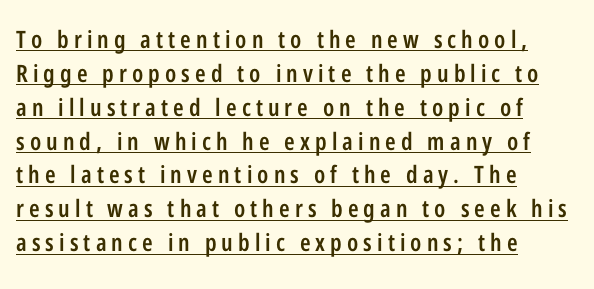
The letters stand straight up with perfectly vertical stems. I'd describe the lettering as semibold — firm but not a full bold. These lines sit exactly where default settings would place them. This is underlined copy, the kind a proofreader might mark for attention.
